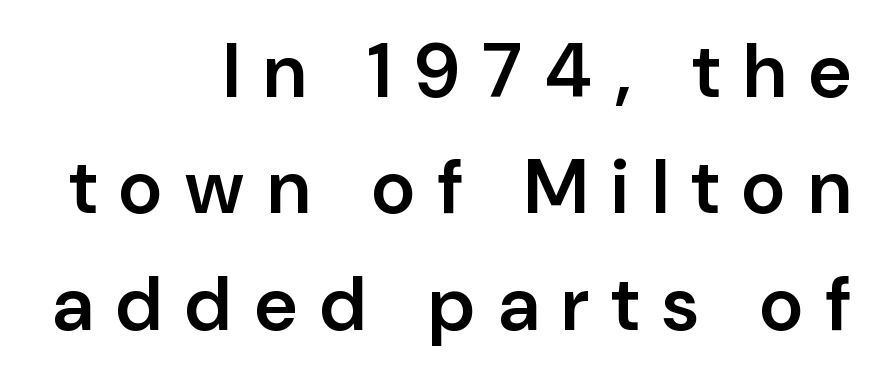
These lines are rendered in a variable-pitch font. Anything drawn beneath the words? Only blank space. Typeset ragged left — the right edge is the straight one. Note: no serifs on the glyphs. Interline gaps are of average width in this sample. These words are printed semibold, heavier than regular yet not bold.
